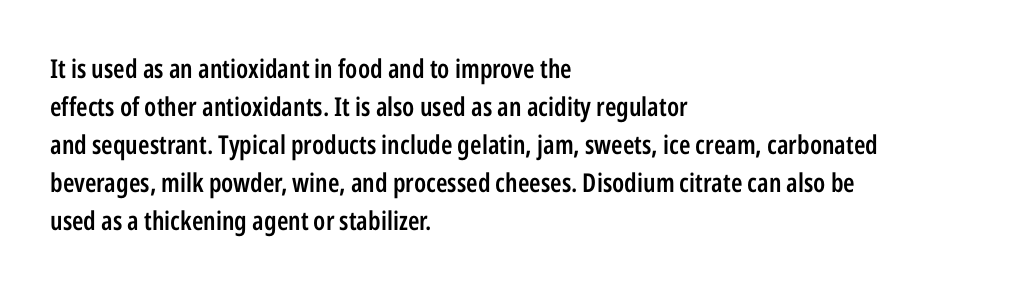
One glance says typical: line gaps are just what's usual. All the whitespace from short lines collects on the right. Stems and bowls a touch heavier than normal — semibold. Only glyphs here, with clear space below each row. Letter spacing: default.
